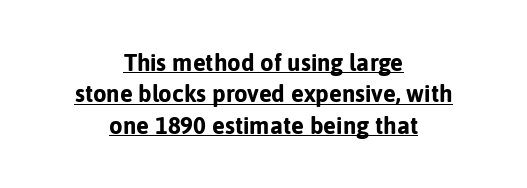
Q: Is the text bold? A: Yes.
Q: Is the text italic (slanted)? A: No, it is upright.
Q: Is the text underlined? A: Yes.
Q: How is the paragraph aligned? A: Centered.
Q: Is the spacing between letters normal or unusually wide? A: Normal.
Q: Is the spacing between lines tight, normal or loose? A: Normal.
